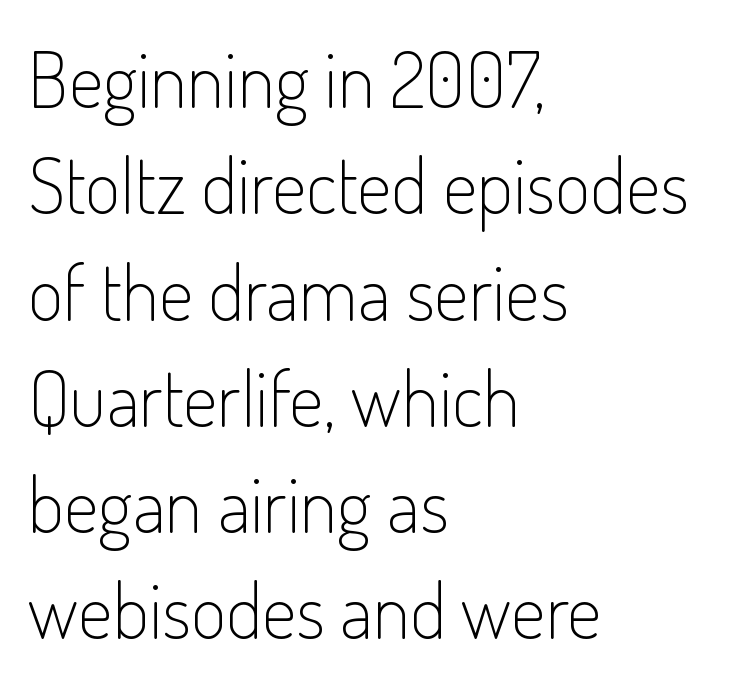
The image shows 77 px light, condensed sans-serif type, upright; set left-aligned, normal line spacing (1.38x), normal letter spacing, not underlined; low stroke contrast and a small x-height.
